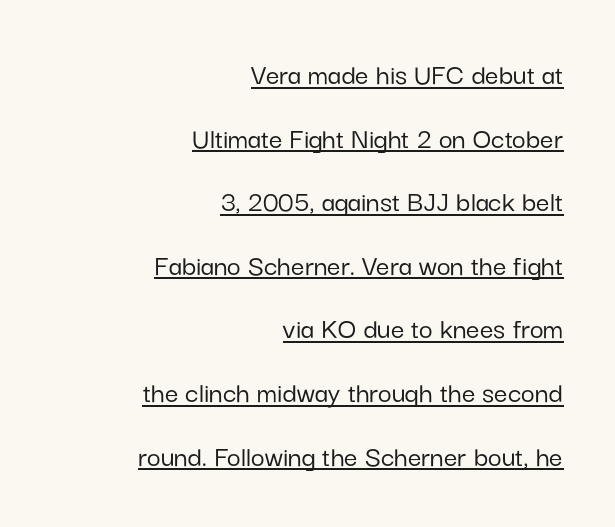
Q: Is the text italic (slanted)? A: No, it is upright.
Q: Is the typeface a serif or a sans-serif typeface? A: Sans-serif.
Q: Is the text underlined? A: Yes.
Q: How is the paragraph aligned? A: Right-aligned.
Q: Is the spacing between letters normal or unusually wide? A: Normal.
Q: Is the spacing between lines tight, normal or loose? A: Loose.
Q: Width (condensed, normal, or wide)? A: Normal.
Q: Stroke contrast? A: Low.
Q: x-height? A: Medium.
Q: Monospaced? A: No.
